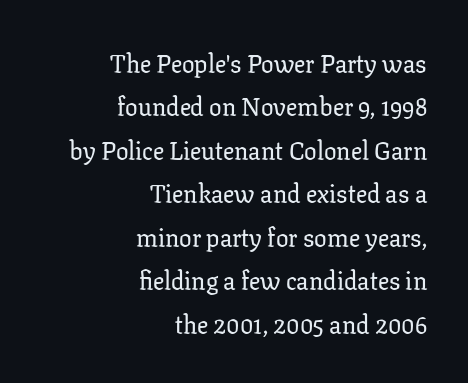
Q: Is the text italic (slanted)? A: No, it is upright.
Q: Is the text underlined? A: No.
Q: How is the paragraph aligned? A: Right-aligned.
Q: Is the spacing between letters normal or unusually wide? A: Normal.
